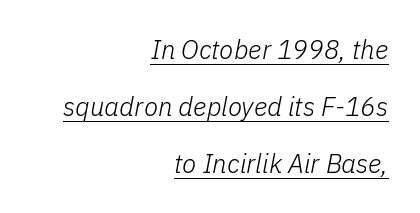
{"italic": "yes", "lean": "right", "slant_degrees": 11, "bold": "no", "underline": "yes", "align": "right", "line_spacing": "loose", "line_spacing_ratio": 2.19, "letter_spacing": "normal", "letter_spacing_em": 0.0, "glyph_px": 26}
